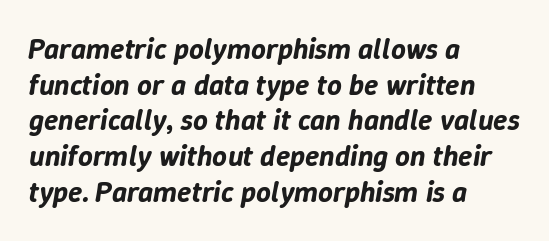
The face used here is proportionally spaced, like ordinary book or web type. Look at the tracking — it's just the regular setting, nothing added. Notice how the stems are inclined rather than vertical — that's the hallmark of italics. In CSS terms this would be text-align: left.
